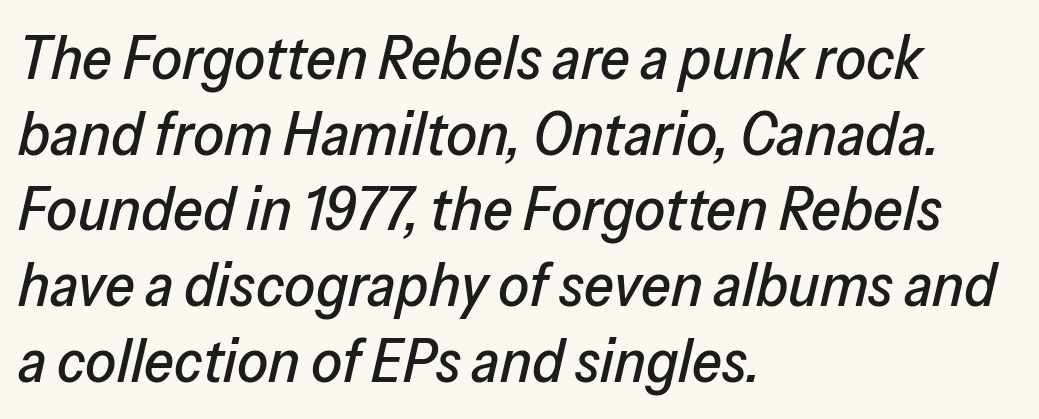
The image shows 61 px text type, italic (leaning right); set left-aligned, line spacing 1.24x, normal letter spacing, not underlined; low stroke contrast and a medium x-height.
